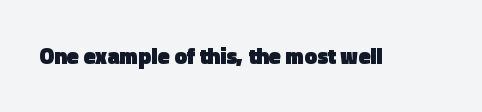
Q: Is the text bold? A: Yes.
Q: Is the text italic (slanted)? A: No, it is upright.
Q: Is the text underlined? A: No.
Q: Is the spacing between letters normal or unusually wide? A: Normal.
